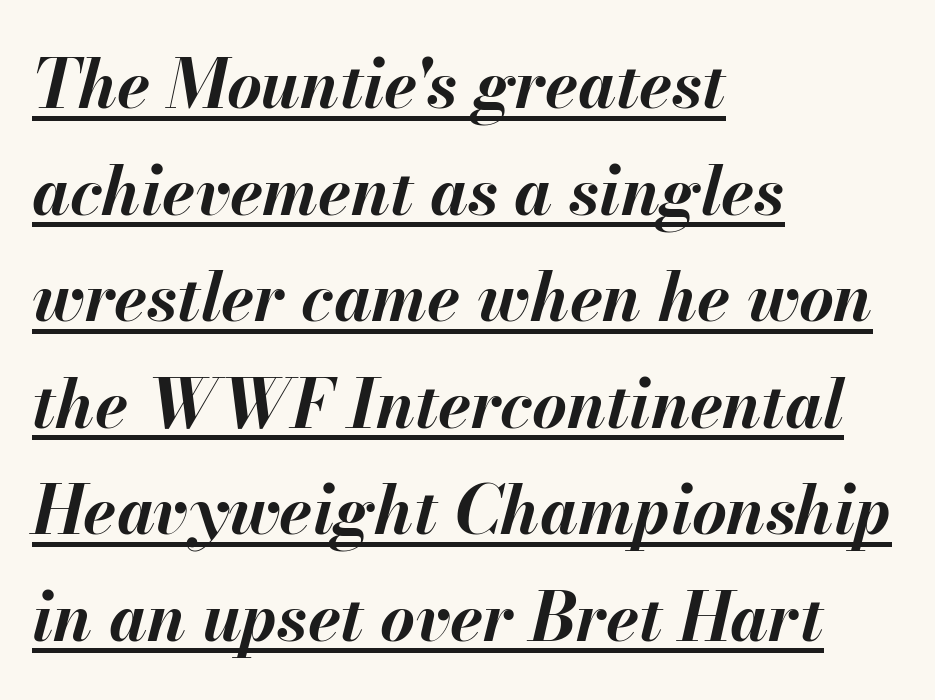
A continuous stroke trails under the words, as in a hyperlink. Does the lettering tilt? It does — this is italic. Each line starts at the same left margin while the right side varies. This sample keeps an unexceptional amount of space between lines. The type is set solid horizontally, with unmodified tracking. Character widths vary here, with narrow letters taking less room than wide ones.
